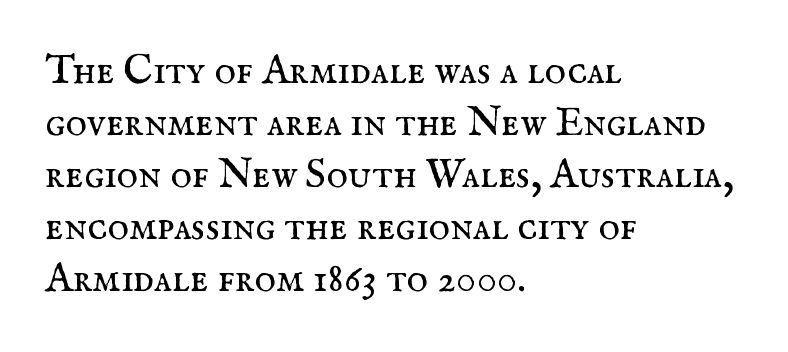
Q: Is the text bold? A: No.
Q: Is the text italic (slanted)? A: No, it is upright.
Q: Is the typeface a serif or a sans-serif typeface? A: Serif.
Q: Is the text underlined? A: No.
Q: How is the paragraph aligned? A: Left-aligned.
Q: Is the spacing between letters normal or unusually wide? A: Normal.
Q: Is the spacing between lines tight, normal or loose? A: Normal.
Q: Width (condensed, normal, or wide)? A: Normal.
Q: Stroke contrast? A: Medium.
Q: x-height? A: Small.
Q: Monospaced? A: No.
